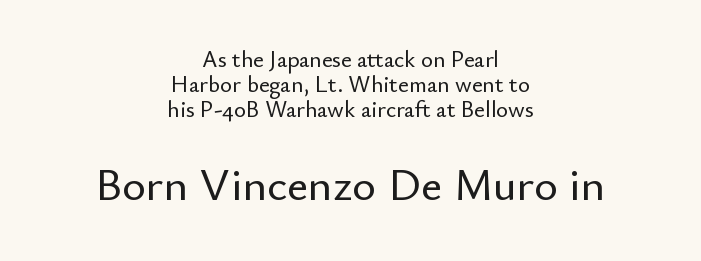
Q: Is the text italic (slanted)? A: No, it is upright.
Q: Is the typeface a serif or a sans-serif typeface? A: Sans-serif.
Q: Is the text underlined? A: No.
Q: How is the paragraph aligned? A: Centered.
Q: Is the spacing between letters normal or unusually wide? A: Normal.
Q: Is the spacing between lines tight, normal or loose? A: Tight.
Q: Which block of text is set in a larger size, the first (top) or the second (bottom)? A: The second (bottom) one.
Q: Width (condensed, normal, or wide)? A: Normal.
Q: Stroke contrast? A: Low.
Q: x-height? A: Small.
Q: Monospaced? A: No.
